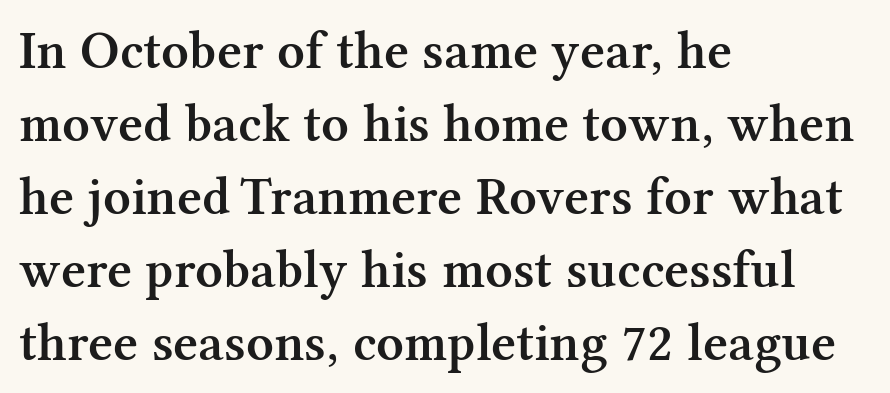
The image shows 54 px semibold serif type, upright; set left-aligned, normal line spacing (1.35x), normal letter spacing, not underlined; medium stroke contrast and a medium x-height.
